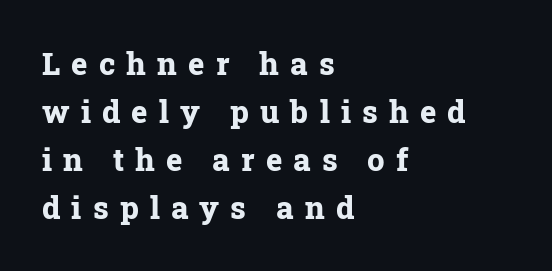
Q: Is the text bold? A: Yes.
Q: Is the text italic (slanted)? A: No, it is upright.
Q: Is the typeface a serif or a sans-serif typeface? A: Serif.
Q: Is the text underlined? A: No.
Q: How is the paragraph aligned? A: Left-aligned.
Q: Is the spacing between letters normal or unusually wide? A: Unusually wide.
Q: Is the spacing between lines tight, normal or loose? A: Normal.
Q: Width (condensed, normal, or wide)? A: Normal.
Q: Stroke contrast? A: Low.
Q: x-height? A: Medium.
Q: Monospaced? A: No.
